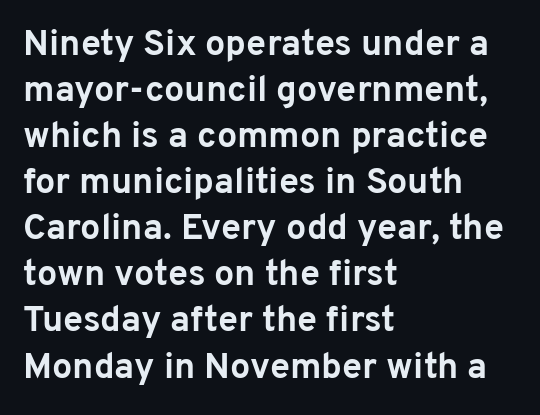
The image shows 36 px bold sans-serif type, upright; set left-aligned, normal line spacing (1.28x), normal letter spacing, not underlined; low stroke contrast and a medium x-height.
